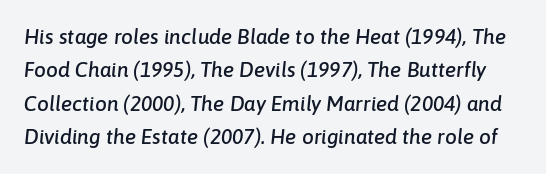
{"italic": "yes", "lean": "right", "slant_degrees": 6, "underline": "no", "line_spacing": "normal", "line_spacing_ratio": 1.59, "letter_spacing": "normal", "letter_spacing_em": 0.0, "glyph_px": 21}
